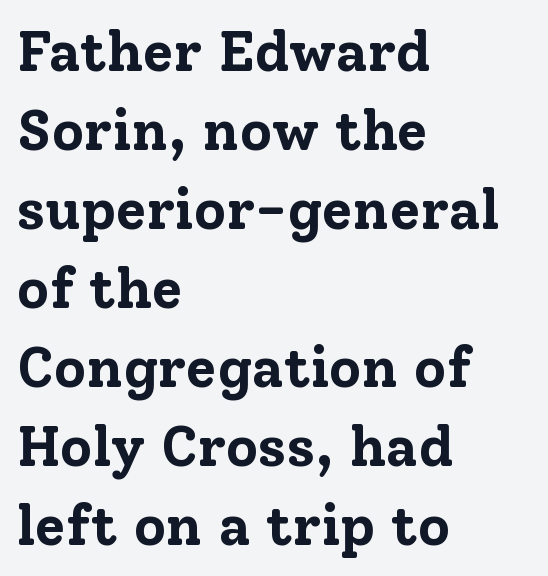
Serifs: yes, visible at the terminals of the letterforms. A classic flush-left, rag-right setting is used for this passage. Italic: no, the glyphs are upright roman. Nothing unusual about the tracking: characters are spaced as the font intends. Horizontal bands of white between lines are of average thickness. Lines of text with bare space underneath.
